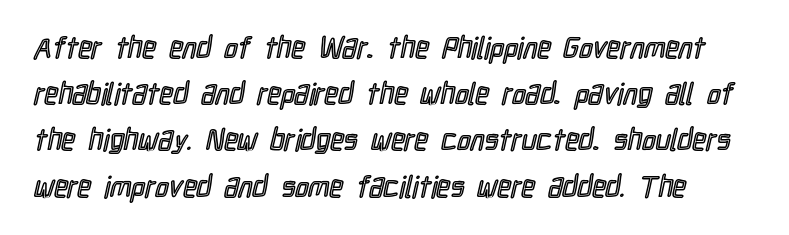
Q: Is the text italic (slanted)? A: Yes.
Q: Is the text underlined? A: No.
Q: Is the spacing between letters normal or unusually wide? A: Normal.
Q: Is the spacing between lines tight, normal or loose? A: Normal.
Q: Width (condensed, normal, or wide)? A: Condensed.
Q: x-height? A: Medium.
Q: Monospaced? A: No.
